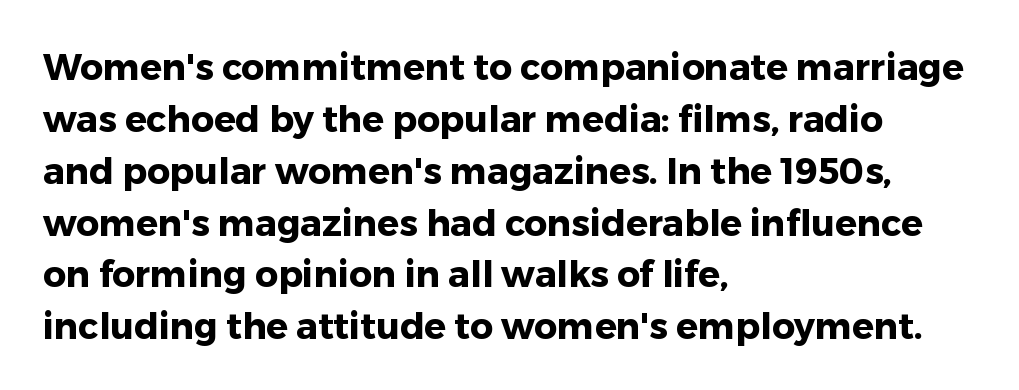
Q: Is the text bold? A: Yes.
Q: Is the text italic (slanted)? A: No, it is upright.
Q: Is the typeface a serif or a sans-serif typeface? A: Sans-serif.
Q: Is the text underlined? A: No.
Q: How is the paragraph aligned? A: Left-aligned.
Q: Is the spacing between letters normal or unusually wide? A: Normal.
Q: Is the spacing between lines tight, normal or loose? A: Normal.
Q: Width (condensed, normal, or wide)? A: Normal.
Q: Stroke contrast? A: Low.
Q: x-height? A: Medium.
Q: Monospaced? A: No.
